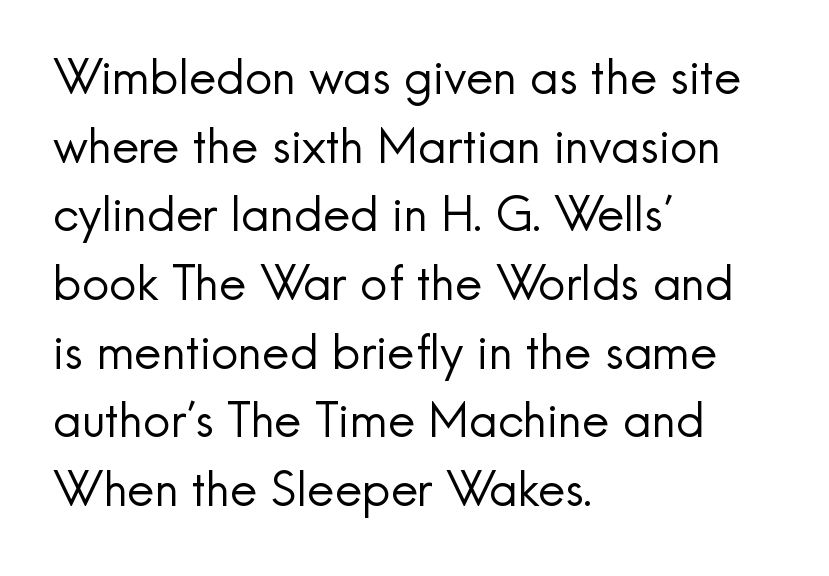
{"serif": "no", "italic": "no", "bold": "no", "weight": "regular", "width": "normal", "x_height": "small", "monospaced": "no", "underline": "no", "align": "left", "line_spacing": "normal", "line_spacing_ratio": 1.43, "letter_spacing": "normal", "letter_spacing_em": 0.0, "glyph_px": 48}
